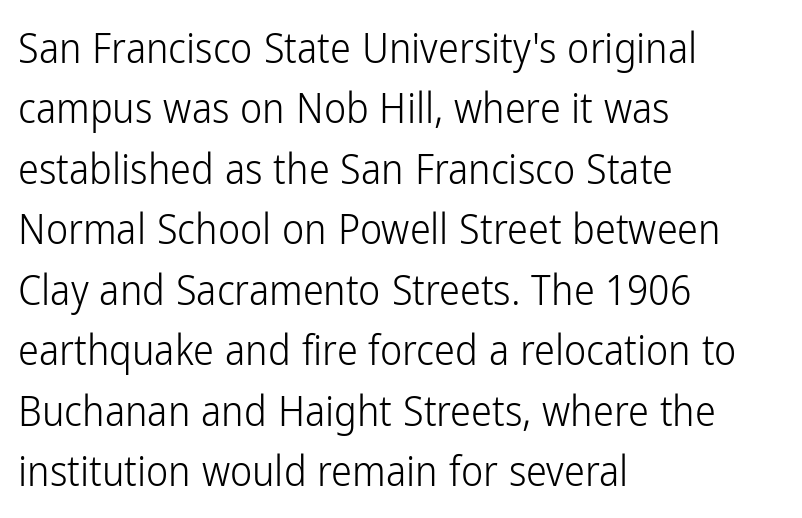
{"serif": "no", "italic": "no", "bold": "no", "weight": "light", "width": "condensed", "stroke_contrast": "low", "x_height": "medium", "monospaced": "no", "underline": "no", "align": "left", "line_spacing": "normal", "line_spacing_ratio": 1.44, "letter_spacing": "normal", "letter_spacing_em": 0.0, "glyph_px": 42}
